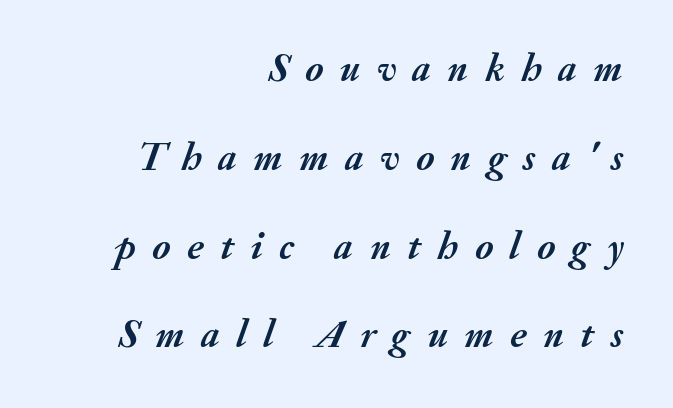
Q: Is the text bold? A: Yes.
Q: Is the text italic (slanted)? A: Yes, it leans right by about 20 degrees.
Q: Is the text underlined? A: No.
Q: How is the paragraph aligned? A: Right-aligned.
Q: Is the spacing between letters normal or unusually wide? A: Unusually wide.
Q: Is the spacing between lines tight, normal or loose? A: Loose.
Q: Width (condensed, normal, or wide)? A: Normal.
Q: Stroke contrast? A: Medium.
Q: x-height? A: Small.
Q: Monospaced? A: No.
